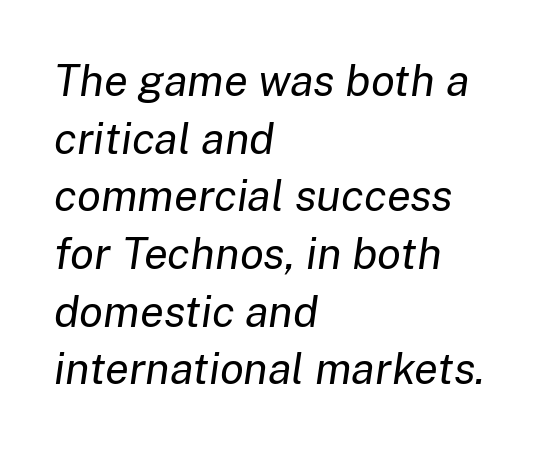
Q: Is the text bold? A: No.
Q: Is the text italic (slanted)? A: Yes, it leans right by about 8 degrees.
Q: Is the text underlined? A: No.
Q: How is the paragraph aligned? A: Left-aligned.
Q: Is the spacing between letters normal or unusually wide? A: Normal.
Q: Is the spacing between lines tight, normal or loose? A: Normal.
Q: Width (condensed, normal, or wide)? A: Normal.
Q: Stroke contrast? A: Low.
Q: x-height? A: Medium.
Q: Monospaced? A: No.
